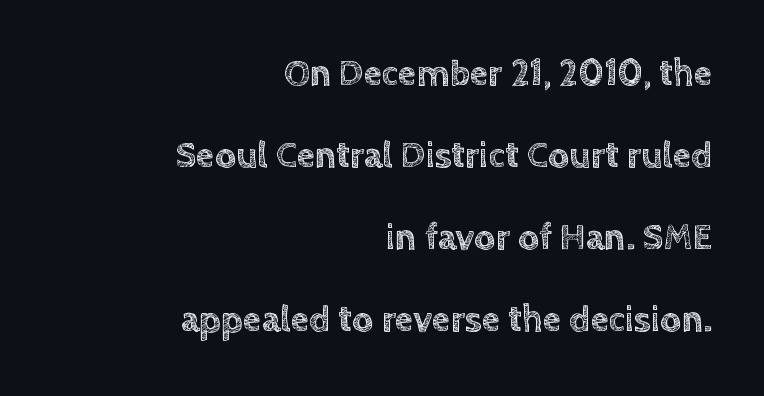
Short and long lines alike share a common ending point at right. A typesetter would call this leading open, well beyond the default. Letters rest on an invisible, unmarked baseline. In terms of letterspacing, this is plain default setting.
